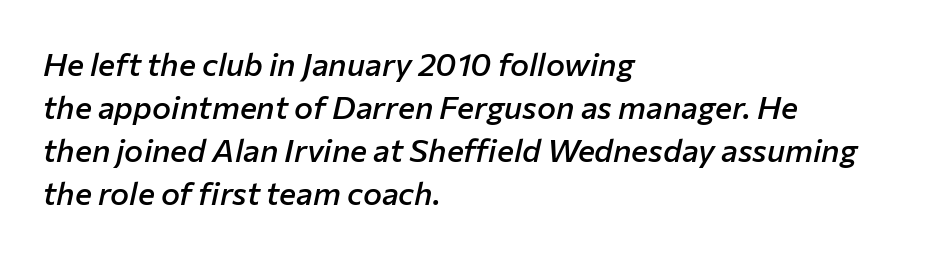
The image shows 32 px semibold type, italic (leaning right); set left-aligned, normal line spacing (1.34x), normal letter spacing, not underlined; low stroke contrast and a medium x-height.
